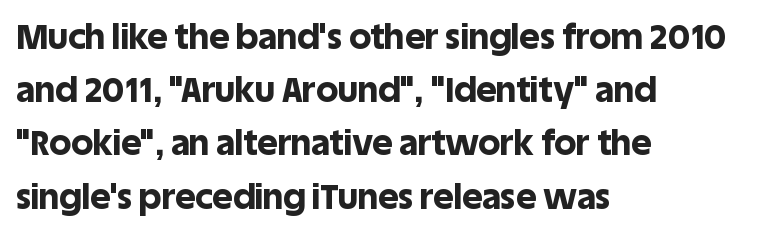
The image shows 35 px bold sans-serif type, upright; set left-aligned, normal line spacing (1.52x), normal letter spacing, not underlined; a large x-height.
